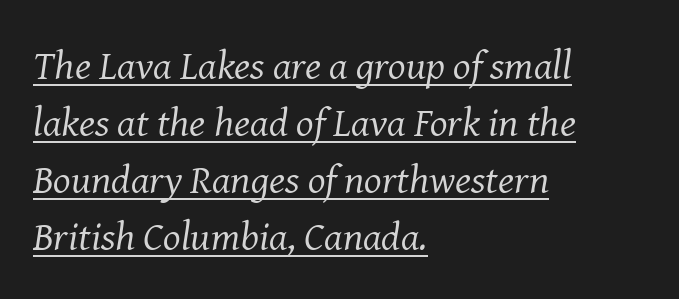
Posture: slanted. These lines stack with their left ends in a neat column. Compared with a typical body face, this is equally light or lighter still. Does a line run under the words? Yes, clearly.
